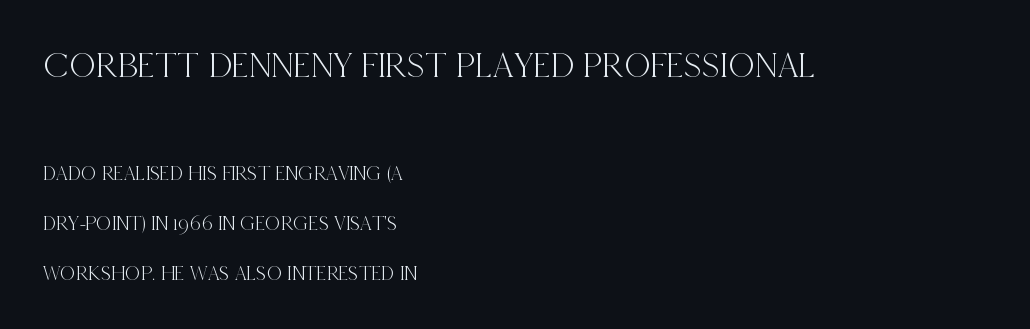
The image shows 37 px condensed serif type, upright; set left-aligned, loose line spacing (2.37x), normal letter spacing, not underlined; the first (top) block is 1.76x larger; a large x-height.
